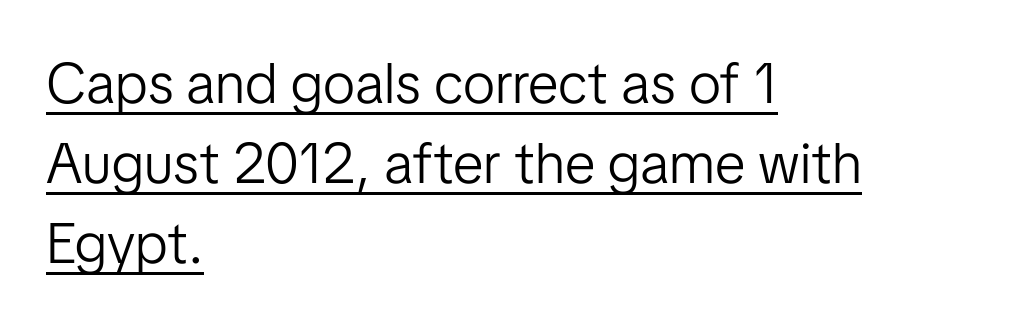
{"serif": "no", "italic": "no", "bold": "no", "weight": "light", "width": "normal", "stroke_contrast": "low", "x_height": "medium", "monospaced": "no", "underline": "yes", "align": "left", "line_spacing": "normal", "line_spacing_ratio": 1.4, "letter_spacing": "normal", "letter_spacing_em": 0.0, "glyph_px": 57}
